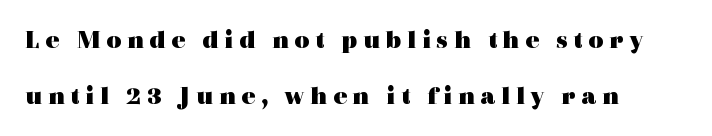
Q: Is the text bold? A: Yes.
Q: Is the text italic (slanted)? A: No, it is upright.
Q: Is the text underlined? A: No.
Q: How is the paragraph aligned? A: Left-aligned.
Q: Is the spacing between letters normal or unusually wide? A: Unusually wide.
Q: Is the spacing between lines tight, normal or loose? A: Loose.
